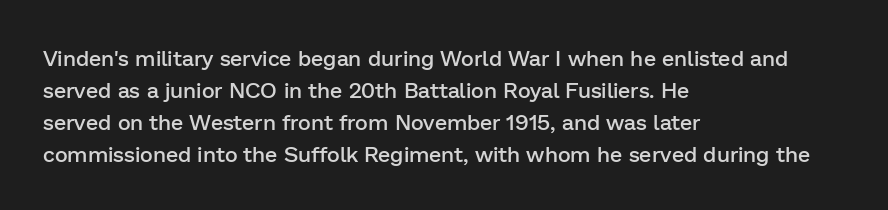
A typesetter would mark this as roman, not italic. If you drew a ruler down the left edge, every line would touch it. Look at the tracking — it's just the regular setting, nothing added. Regular leading.
